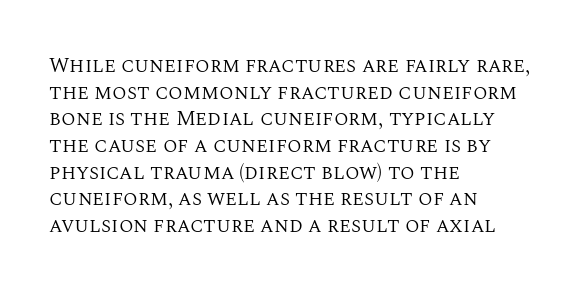
Q: Is the text bold? A: No.
Q: Is the text italic (slanted)? A: No, it is upright.
Q: Is the text underlined? A: No.
Q: How is the paragraph aligned? A: Left-aligned.
Q: Is the spacing between letters normal or unusually wide? A: Normal.
Q: Is the spacing between lines tight, normal or loose? A: Normal.
